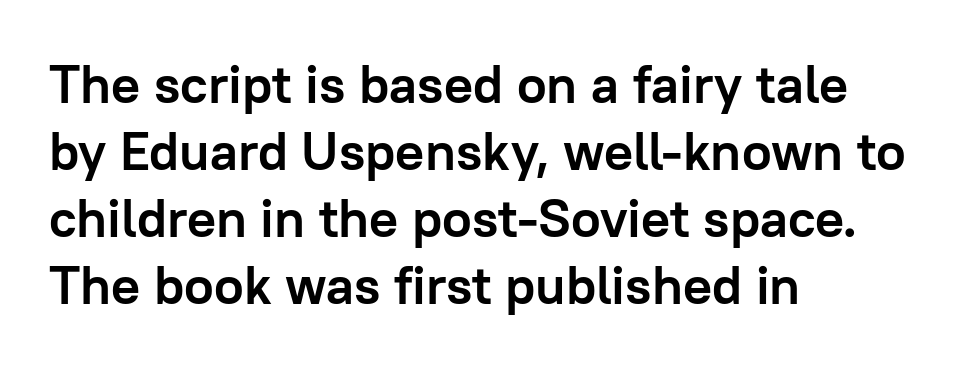
Q: Is the text bold? A: Yes.
Q: Is the text italic (slanted)? A: No, it is upright.
Q: Is the typeface a serif or a sans-serif typeface? A: Sans-serif.
Q: Is the text underlined? A: No.
Q: How is the paragraph aligned? A: Left-aligned.
Q: Is the spacing between letters normal or unusually wide? A: Normal.
Q: Width (condensed, normal, or wide)? A: Normal.
Q: Stroke contrast? A: Low.
Q: x-height? A: Medium.
Q: Monospaced? A: No.
